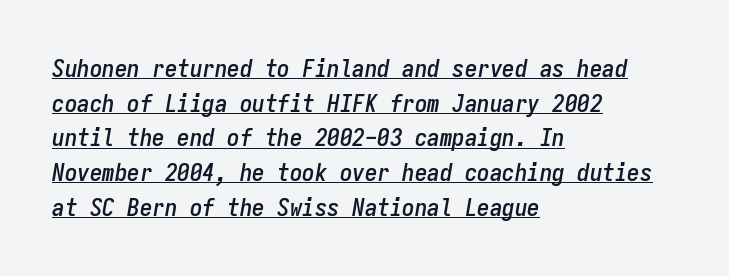
Q: Is the text italic (slanted)? A: Yes, it leans right by about 9 degrees.
Q: Is the text underlined? A: Yes.
Q: How is the paragraph aligned? A: Left-aligned.
Q: Is the spacing between letters normal or unusually wide? A: Normal.
Q: Is the spacing between lines tight, normal or loose? A: Normal.
